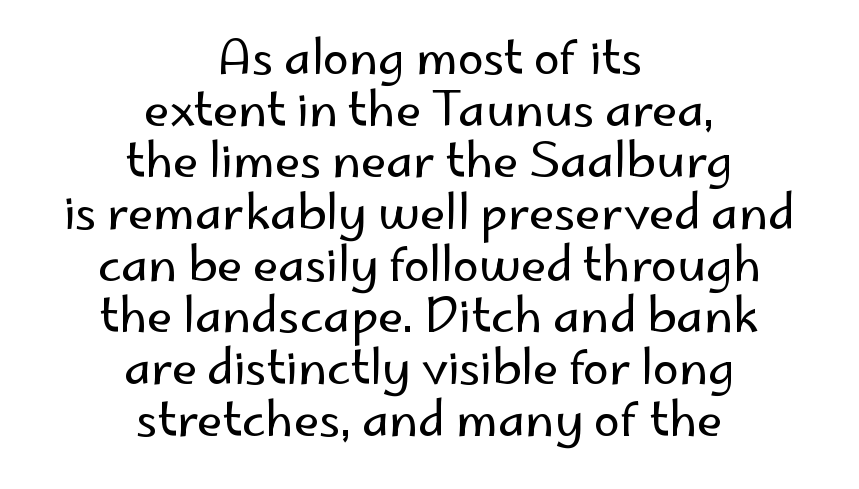
{"serif": "no", "italic": "no", "bold": "no", "weight": "regular", "width": "normal", "stroke_contrast": "low", "x_height": "small", "monospaced": "no", "underline": "no", "align": "center", "line_spacing": "tight", "line_spacing_ratio": 1.1, "letter_spacing": "normal", "letter_spacing_em": 0.0, "glyph_px": 47}
